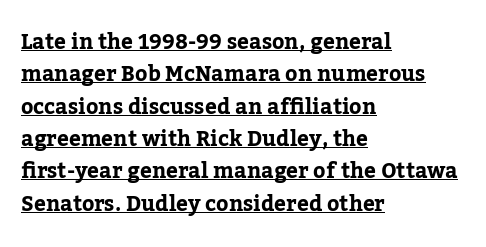
Nobody touched the tracking dial on this one. Typesetter's note: full bold, strokes at maximum text heaviness. Like a heading marked for emphasis, these lines bear an underscore. Quick note: interline space is typical. Posture: upright roman. All the whitespace from short lines collects on the right.
